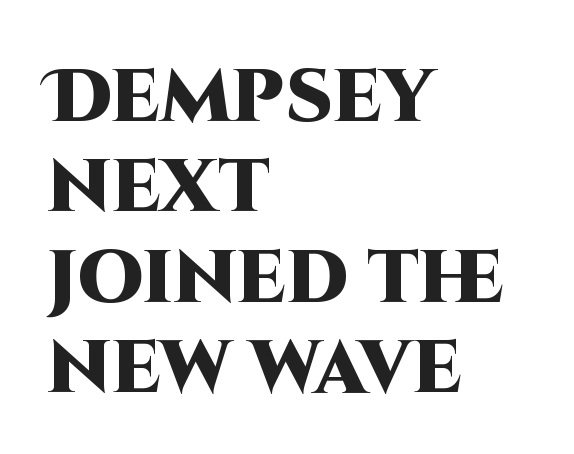
{"serif": "no", "italic": "no", "bold": "yes", "weight": "heavy", "width": "normal", "stroke_contrast": "high", "x_height": "large", "monospaced": "no", "underline": "no", "align": "left", "line_spacing_ratio": 1.22, "letter_spacing": "normal", "letter_spacing_em": 0.0, "glyph_px": 74}
